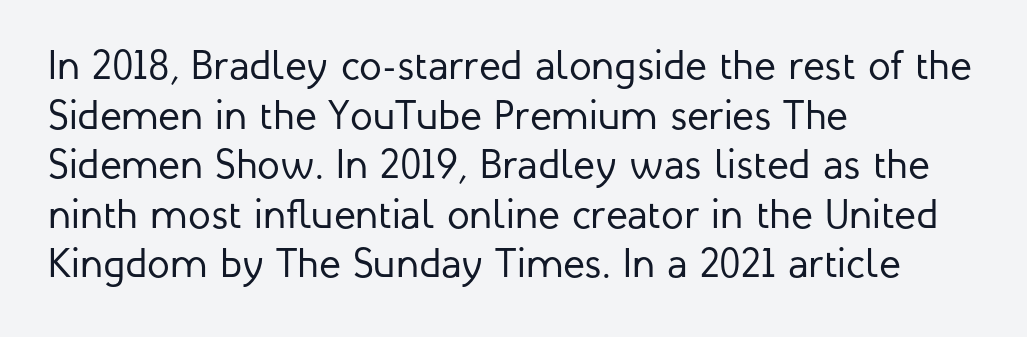
{"serif": "no", "italic": "no", "bold": "no", "weight": "regular", "width": "normal", "stroke_contrast": "low", "x_height": "medium", "monospaced": "no", "underline": "no", "align": "left", "line_spacing_ratio": 1.21, "letter_spacing": "normal", "letter_spacing_em": 0.0, "glyph_px": 41}
